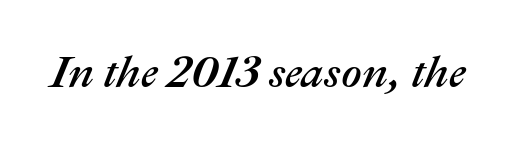
The image shows 45 px text type, italic (leaning right); set normal letter spacing, not underlined; medium stroke contrast and a medium x-height.
